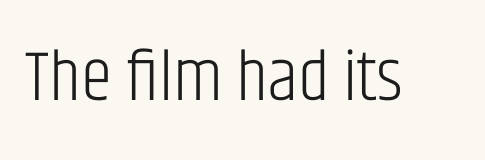
{"serif": "no", "italic": "no", "bold": "no", "weight": "light", "width": "condensed", "stroke_contrast": "low", "x_height": "large", "monospaced": "no", "underline": "no", "letter_spacing": "normal", "letter_spacing_em": 0.0, "glyph_px": 71}
